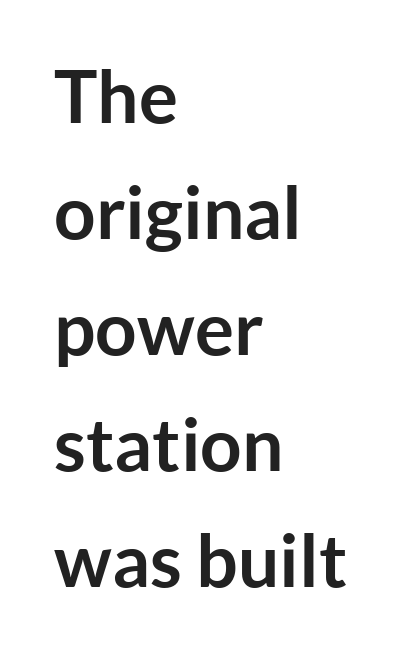
The image shows 73 px semibold sans-serif type, upright; set left-aligned, normal line spacing (1.59x), normal letter spacing, not underlined; low stroke contrast and a medium x-height.
